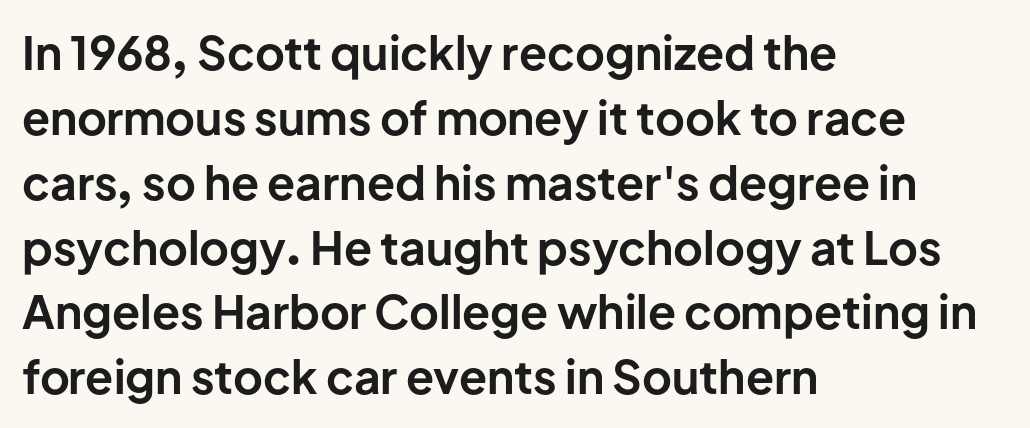
Q: Is the text bold? A: Yes.
Q: Is the text italic (slanted)? A: No, it is upright.
Q: Is the typeface a serif or a sans-serif typeface? A: Sans-serif.
Q: Is the text underlined? A: No.
Q: How is the paragraph aligned? A: Left-aligned.
Q: Is the spacing between letters normal or unusually wide? A: Normal.
Q: Is the spacing between lines tight, normal or loose? A: Normal.
Q: Width (condensed, normal, or wide)? A: Normal.
Q: Stroke contrast? A: Low.
Q: x-height? A: Medium.
Q: Monospaced? A: No.
